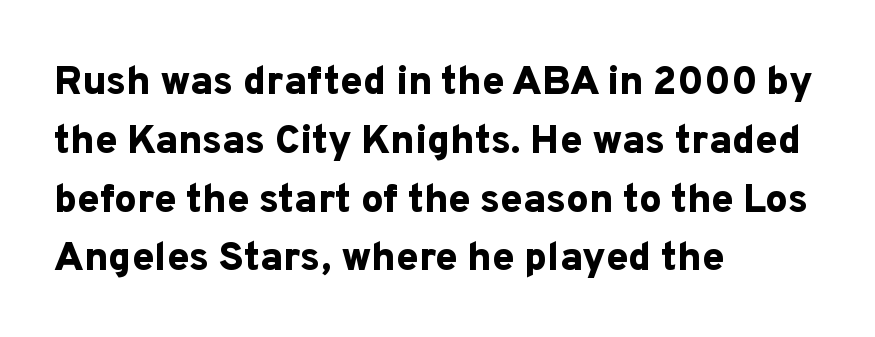
Q: Is the text bold? A: Yes.
Q: Is the text italic (slanted)? A: No, it is upright.
Q: Is the typeface a serif or a sans-serif typeface? A: Sans-serif.
Q: Is the text underlined? A: No.
Q: How is the paragraph aligned? A: Left-aligned.
Q: Is the spacing between letters normal or unusually wide? A: Normal.
Q: Is the spacing between lines tight, normal or loose? A: Normal.
Q: Width (condensed, normal, or wide)? A: Normal.
Q: Stroke contrast? A: Low.
Q: x-height? A: Medium.
Q: Monospaced? A: No.
